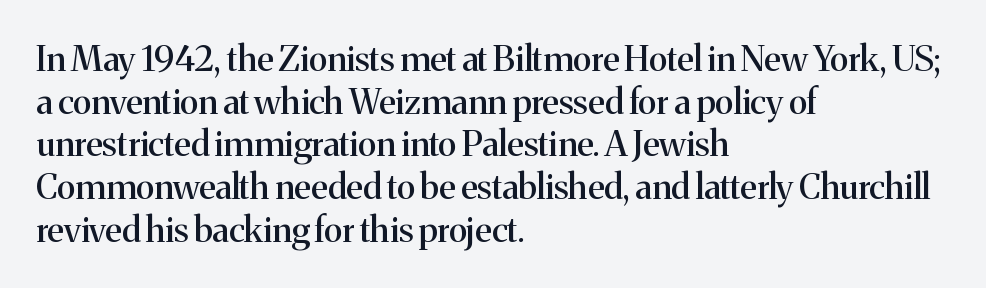
Q: Is the text italic (slanted)? A: No, it is upright.
Q: Is the typeface a serif or a sans-serif typeface? A: Serif.
Q: Is the text underlined? A: No.
Q: How is the paragraph aligned? A: Left-aligned.
Q: Is the spacing between letters normal or unusually wide? A: Normal.
Q: Width (condensed, normal, or wide)? A: Normal.
Q: Stroke contrast? A: Medium.
Q: x-height? A: Medium.
Q: Monospaced? A: No.
